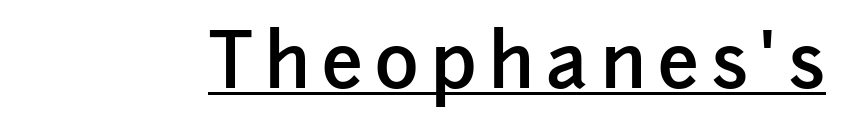
Varying glyph widths throughout — classic text-font behaviour. Look at the bottom of the vertical strokes: they stop flat, with no serifs. Weight check: semibold — heavier than regular, not quite bold. This is roman type, the default non-slanted kind.
